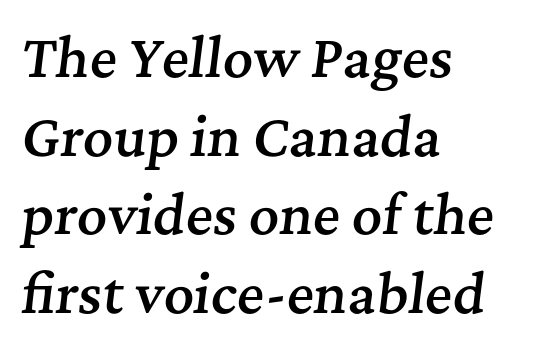
As a designer I'd log this as weight 600, semibold. The gap between lines stays unmarked. The passage shown is typeset with a serif family. The ragged edge is on the right, which tells us the setting is flush left. Yep, that's italic — everything's leaning. The lines sit at an ordinary, default distance from one another.
